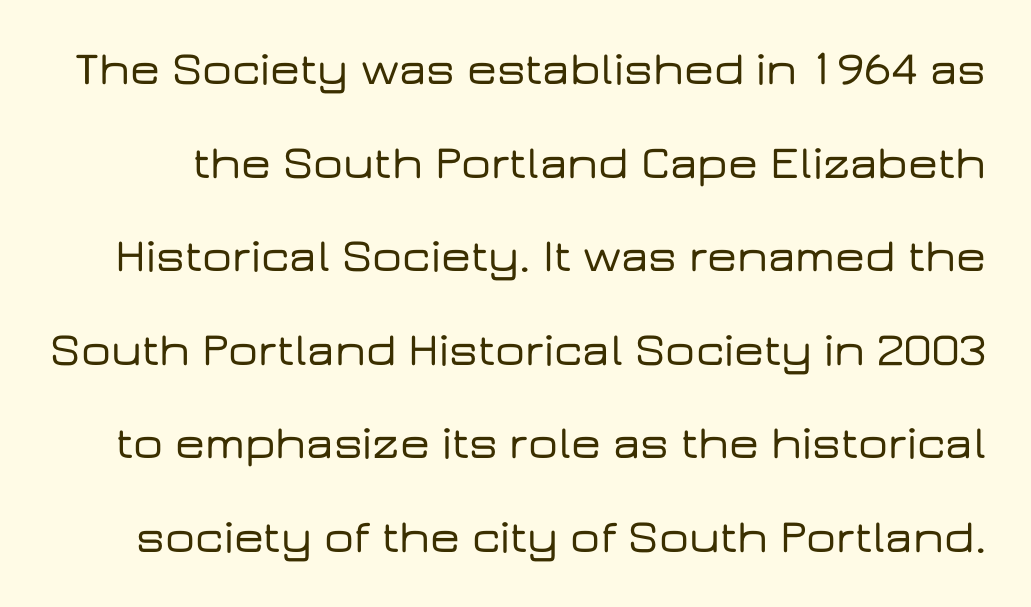
Q: Is the text italic (slanted)? A: No, it is upright.
Q: Is the typeface a serif or a sans-serif typeface? A: Sans-serif.
Q: Is the text underlined? A: No.
Q: Is the spacing between letters normal or unusually wide? A: Normal.
Q: Is the spacing between lines tight, normal or loose? A: Loose.
Q: Width (condensed, normal, or wide)? A: Wide.
Q: Stroke contrast? A: Low.
Q: x-height? A: Medium.
Q: Monospaced? A: No.
